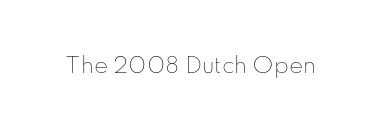
The passage shown is not underscored anywhere. The font's upright variant was chosen for this text. Stems here are at most as thick as an everyday book face. Observe the ordinary spacing: letters are neighbours, not strangers.
